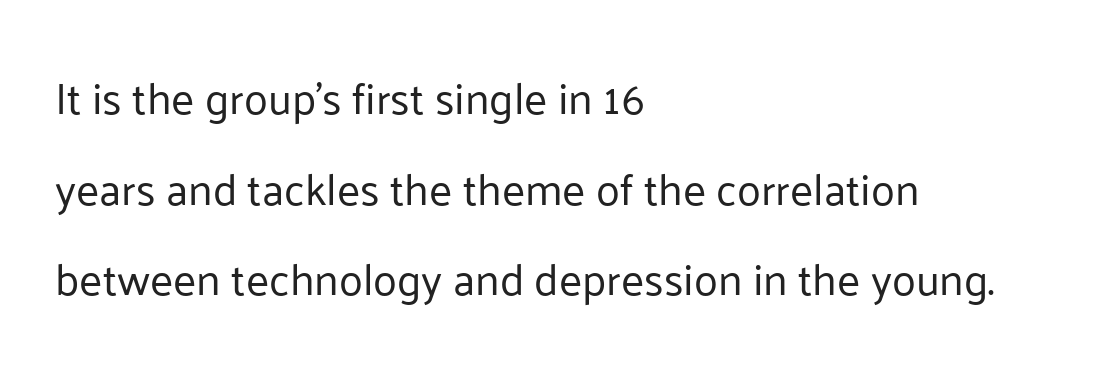
The image shows 44 px regular-weight sans-serif type, upright; set left-aligned, loose line spacing (2.06x), normal letter spacing, not underlined; low stroke contrast and a medium x-height.
